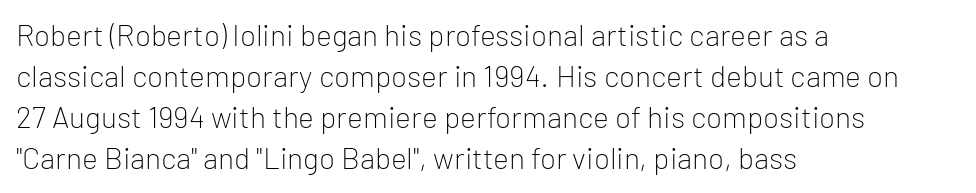
The image shows 30 px light sans-serif type, upright; set left-aligned, normal line spacing (1.37x), normal letter spacing, not underlined; low stroke contrast and a medium x-height.
